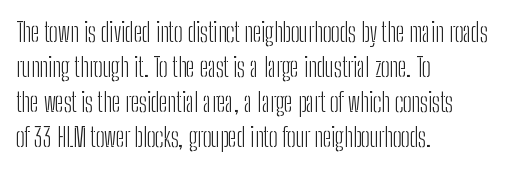
Q: Is the text bold? A: No.
Q: Is the text italic (slanted)? A: No, it is upright.
Q: Is the text underlined? A: No.
Q: How is the paragraph aligned? A: Left-aligned.
Q: Is the spacing between letters normal or unusually wide? A: Normal.
Q: Is the spacing between lines tight, normal or loose? A: Normal.
